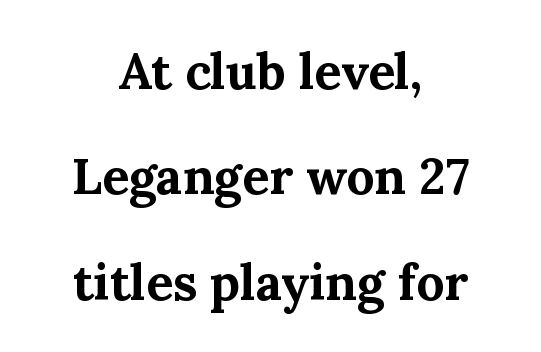
Reading down the column, the eye jumps a long way to each next line. Check under the words: just untouched page. As a designer I'd log this as weight 700, bold. Note the varied advance widths — an 'i' is clearly narrower than an 'm'. Which margin do the lines hug? Neither — every line sits in the middle. Italic? Not at all — the glyphs are vertical.
